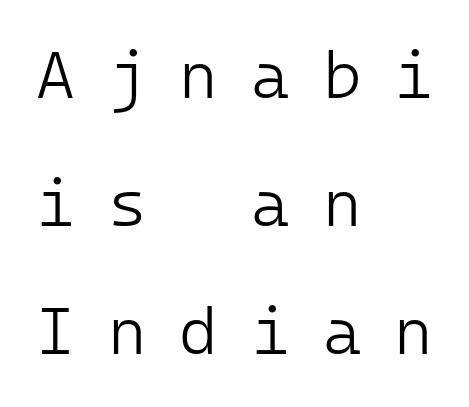
{"serif": "no", "italic": "no", "bold": "no", "weight": "light", "width": "normal", "stroke_contrast": "low", "x_height": "medium", "monospaced": "yes", "underline": "no", "align": "left", "line_spacing": "loose", "line_spacing_ratio": 1.94, "letter_spacing": "wide", "letter_spacing_em": 0.5, "glyph_px": 66}
